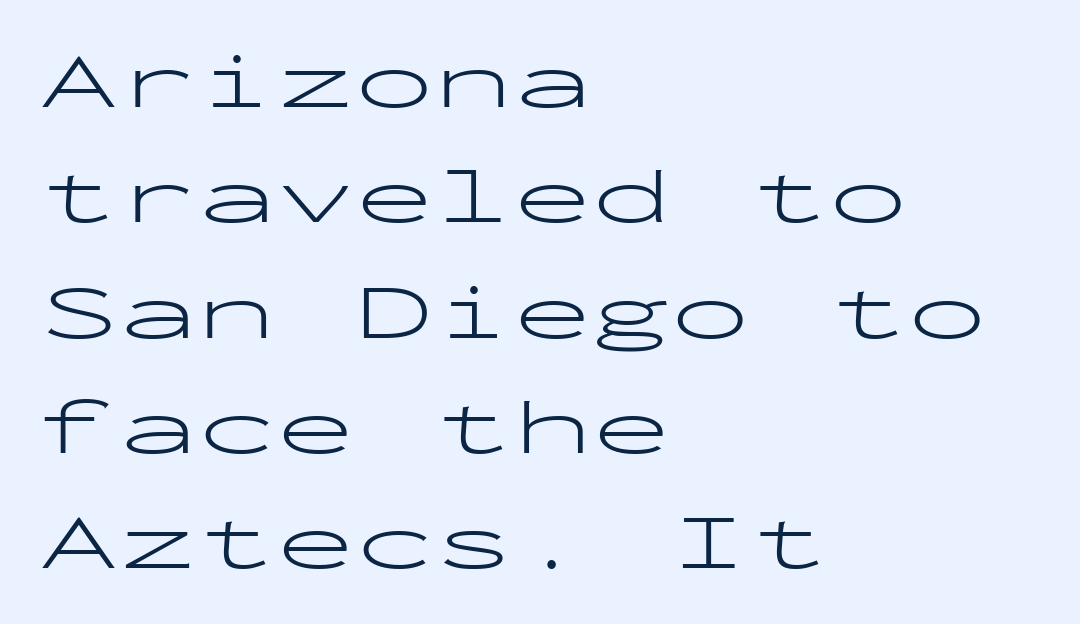
{"serif": "no", "italic": "no", "bold": "no", "weight": "light", "width": "wide", "stroke_contrast": "low", "x_height": "medium", "monospaced": "yes", "underline": "no", "align": "left", "line_spacing": "normal", "line_spacing_ratio": 1.46, "letter_spacing": "normal", "letter_spacing_em": 0.0, "glyph_px": 79}
